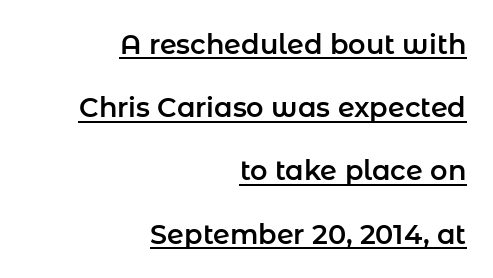
The image shows 27 px text type, upright; set right-aligned, loose line spacing (2.34x), normal letter spacing, underlined.
